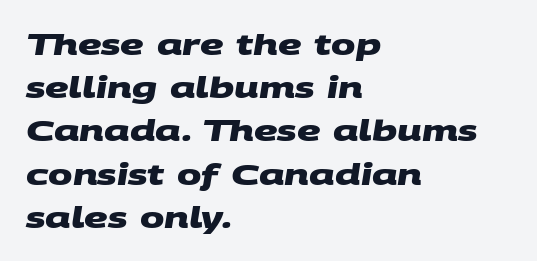
{"serif": "no", "bold": "yes", "weight": "heavy", "width": "wide", "stroke_contrast": "medium", "x_height": "large", "monospaced": "no", "underline": "no", "align": "left", "line_spacing": "normal", "line_spacing_ratio": 1.49, "letter_spacing": "normal", "letter_spacing_em": 0.0, "glyph_px": 29}
